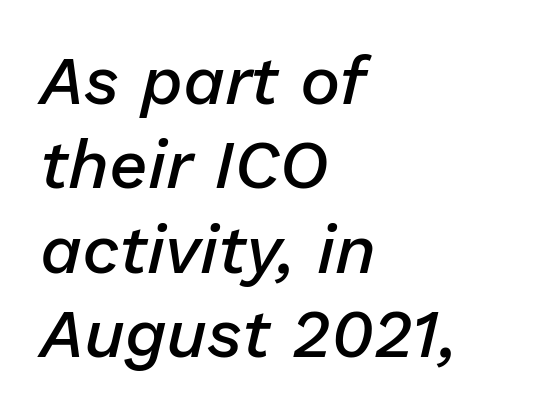
Q: Is the text bold? A: Semi-bold.
Q: Is the text italic (slanted)? A: Yes, it leans right by about 13 degrees.
Q: Is the text underlined? A: No.
Q: How is the paragraph aligned? A: Left-aligned.
Q: Is the spacing between letters normal or unusually wide? A: Normal.
Q: Width (condensed, normal, or wide)? A: Normal.
Q: Stroke contrast? A: Low.
Q: x-height? A: Medium.
Q: Monospaced? A: No.
